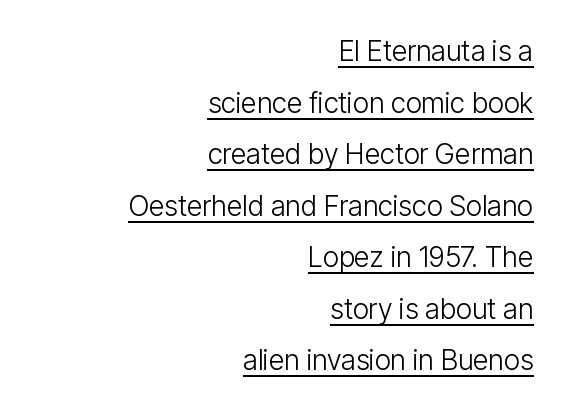
Q: Is the text bold? A: No.
Q: Is the text italic (slanted)? A: No, it is upright.
Q: Is the typeface a serif or a sans-serif typeface? A: Sans-serif.
Q: Is the text underlined? A: Yes.
Q: How is the paragraph aligned? A: Right-aligned.
Q: Is the spacing between letters normal or unusually wide? A: Normal.
Q: Width (condensed, normal, or wide)? A: Condensed.
Q: Stroke contrast? A: Low.
Q: x-height? A: Medium.
Q: Monospaced? A: No.
